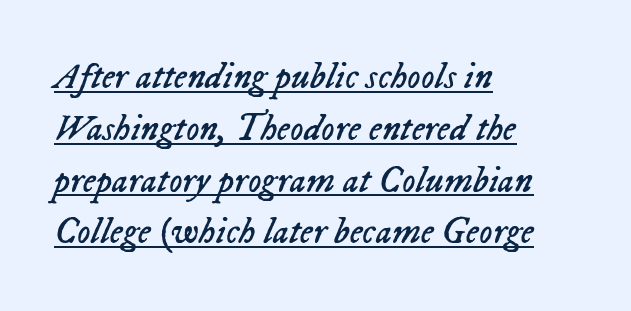
The image shows 37 px regular-weight type, italic (leaning right); set left-aligned, normal line spacing (1.4x), normal letter spacing, underlined; low stroke contrast and a medium x-height.
